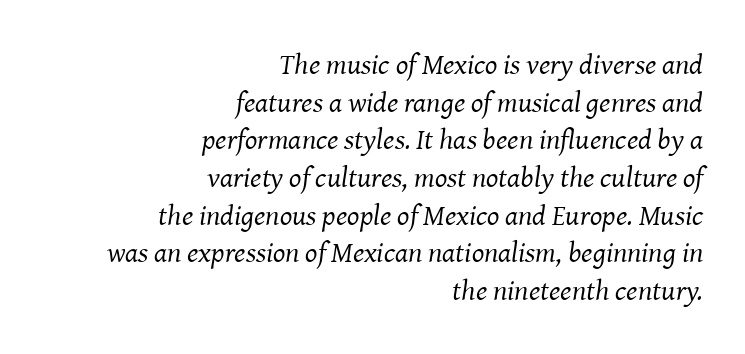
Ink coverage per letter is moderate at most. The gap between lines stays unmarked. A flush-right, rag-left setting is used for this passage. The type family on display is of the serif kind.
